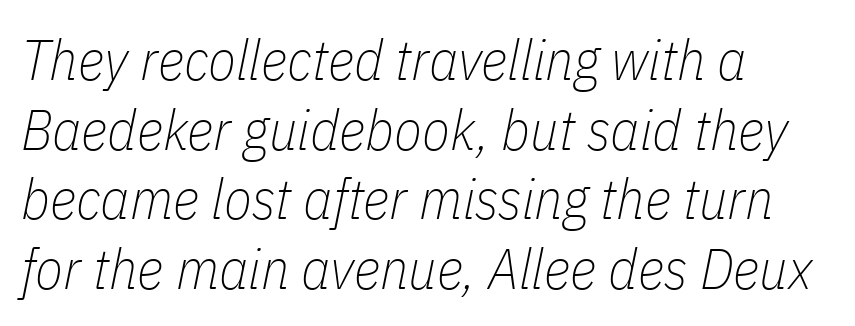
{"italic": "yes", "lean": "right", "slant_degrees": 11, "bold": "no", "weight": "thin", "width": "condensed", "stroke_contrast": "low", "x_height": "medium", "monospaced": "no", "underline": "no", "align": "left", "line_spacing_ratio": 1.22, "letter_spacing": "normal", "letter_spacing_em": 0.0, "glyph_px": 57}
